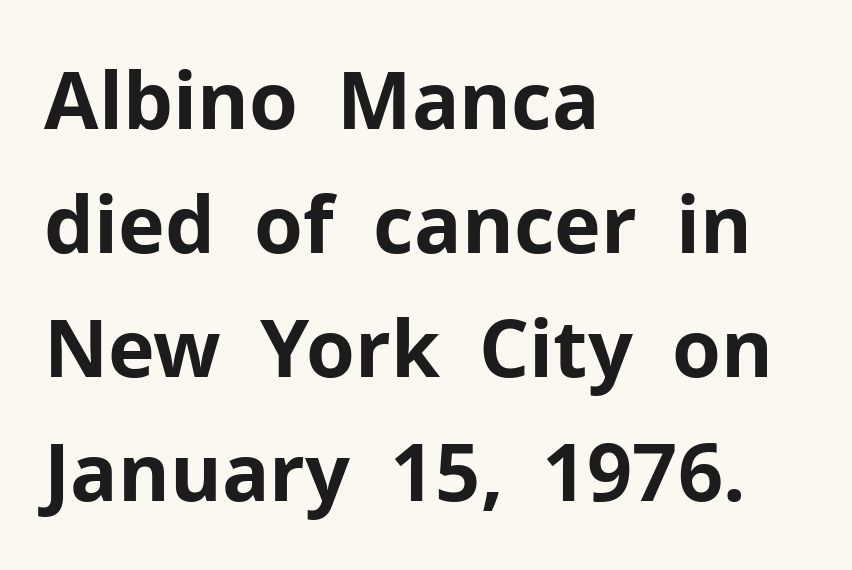
Q: Is the text bold? A: Yes.
Q: Is the text italic (slanted)? A: No, it is upright.
Q: Is the typeface a serif or a sans-serif typeface? A: Sans-serif.
Q: Is the text underlined? A: No.
Q: How is the paragraph aligned? A: Left-aligned.
Q: Is the spacing between letters normal or unusually wide? A: Normal.
Q: Is the spacing between lines tight, normal or loose? A: Normal.
Q: Width (condensed, normal, or wide)? A: Normal.
Q: Stroke contrast? A: Low.
Q: x-height? A: Medium.
Q: Monospaced? A: No.
